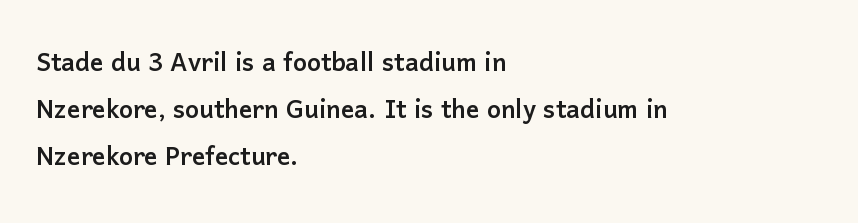
The image shows 33 px sans-serif type, upright; set left-aligned, normal line spacing (1.42x), normal letter spacing, not underlined; low stroke contrast and a medium x-height.
